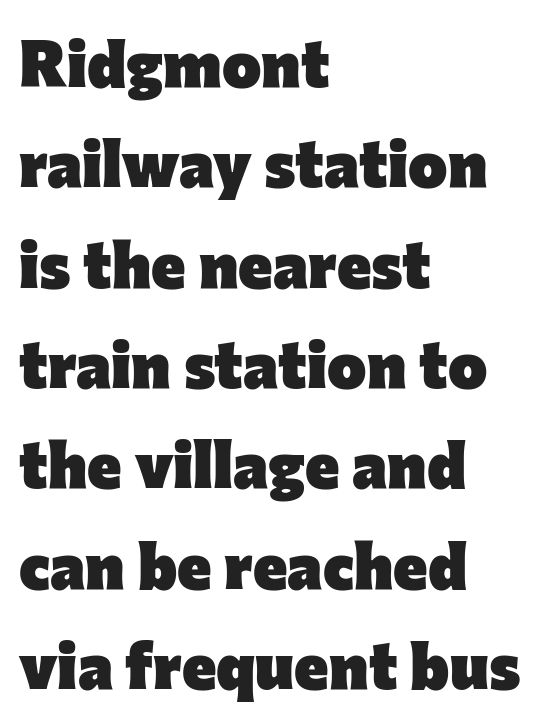
The image shows 66 px heavy sans-serif type, upright; set left-aligned, normal line spacing (1.52x), normal letter spacing, not underlined; low stroke contrast and a medium x-height.
